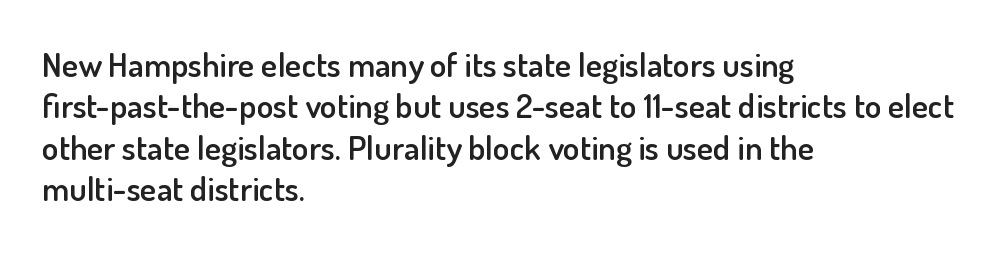
This is moderately heavy type, rendered in semibold. Quick note: underline off. The face used here is proportionally spaced, like ordinary book or web type. One-word summary of the alignment: left.
